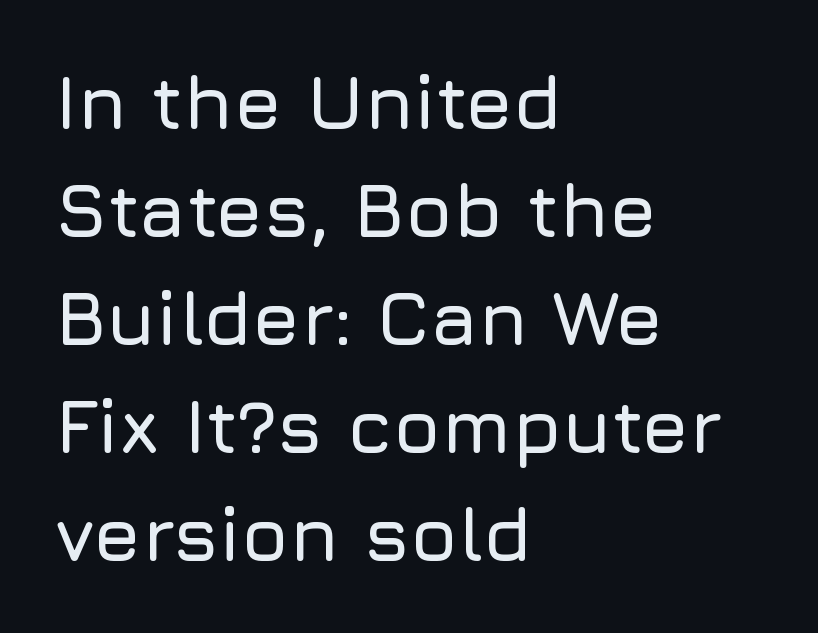
Q: Is the text italic (slanted)? A: No, it is upright.
Q: Is the typeface a serif or a sans-serif typeface? A: Sans-serif.
Q: Is the text underlined? A: No.
Q: How is the paragraph aligned? A: Left-aligned.
Q: Is the spacing between letters normal or unusually wide? A: Normal.
Q: Is the spacing between lines tight, normal or loose? A: Normal.
Q: Width (condensed, normal, or wide)? A: Normal.
Q: Stroke contrast? A: Low.
Q: x-height? A: Medium.
Q: Monospaced? A: No.
